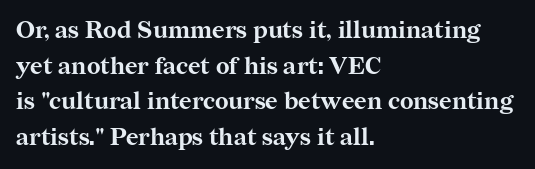
Q: Is the text bold? A: Yes.
Q: Is the text italic (slanted)? A: No, it is upright.
Q: Is the text underlined? A: No.
Q: How is the paragraph aligned? A: Left-aligned.
Q: Is the spacing between letters normal or unusually wide? A: Normal.
Q: Is the spacing between lines tight, normal or loose? A: Normal.
